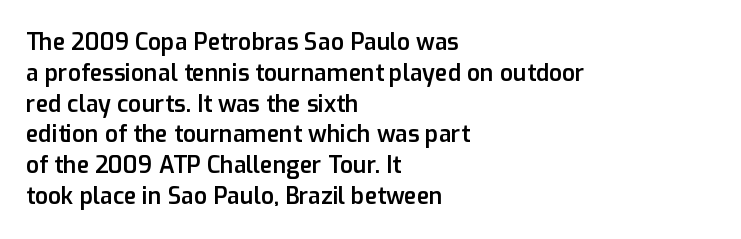
Q: Is the text bold? A: Semi-bold.
Q: Is the text italic (slanted)? A: No, it is upright.
Q: Is the text underlined? A: No.
Q: How is the paragraph aligned? A: Left-aligned.
Q: Is the spacing between letters normal or unusually wide? A: Normal.
Q: Is the spacing between lines tight, normal or loose? A: Normal.
